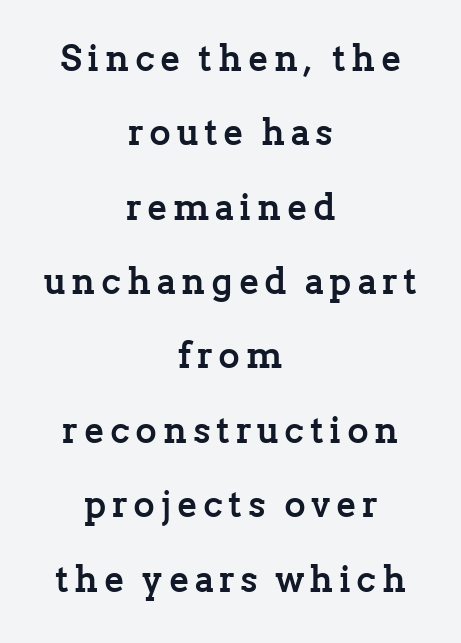
The glyphs in this specimen are seriffed. The passage shown stacks its lines with a broad gap. Is this a fixed-width face? No — the glyphs have proportional, varying widths. The sample has been set heavy, in full bold. This sample uses an upright cut, with every glyph sitting square on the baseline.
